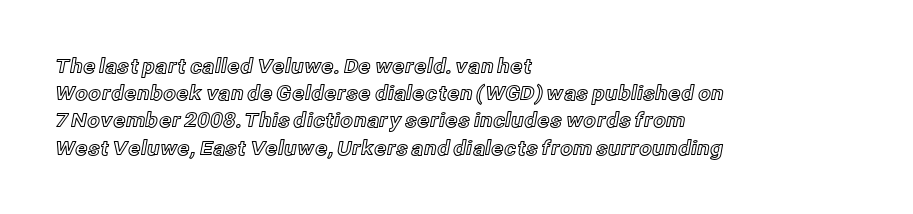
Q: Is the text italic (slanted)? A: Yes.
Q: Is the text underlined? A: No.
Q: How is the paragraph aligned? A: Left-aligned.
Q: Is the spacing between letters normal or unusually wide? A: Normal.
Q: Is the spacing between lines tight, normal or loose? A: Normal.
